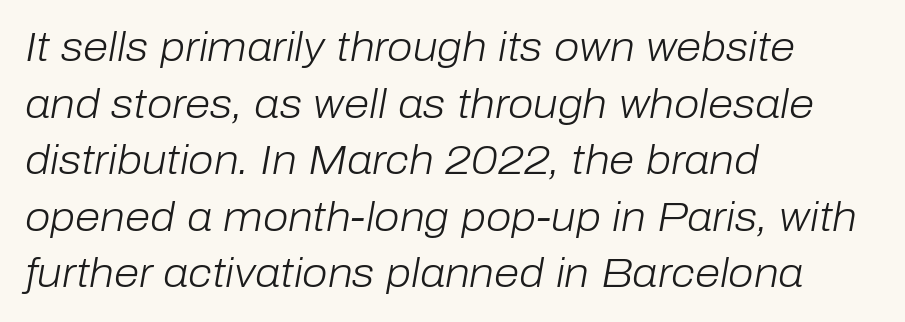
A typesetter would call this proportional, since set widths differ per character. The area under the type is left untouched. Summary of weight: not heavy and not bold. If you measured baseline to baseline, you'd find a middling distance. The passage shown leans; its letterforms are oblique.
